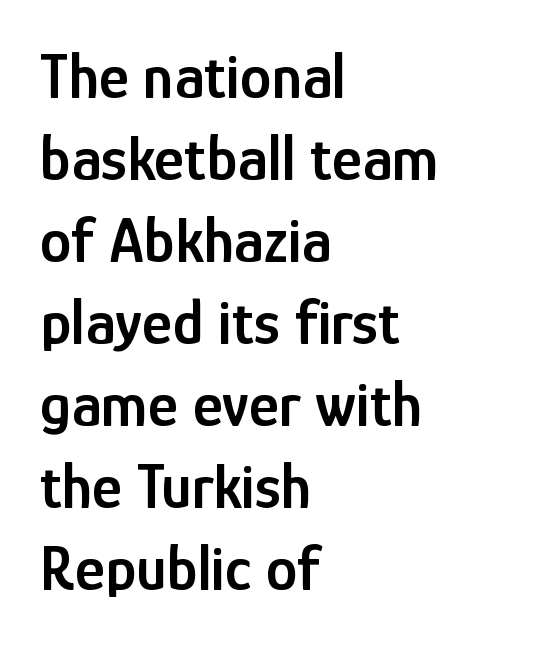
Q: Is the text bold? A: Semi-bold.
Q: Is the text italic (slanted)? A: No, it is upright.
Q: Is the typeface a serif or a sans-serif typeface? A: Sans-serif.
Q: Is the text underlined? A: No.
Q: How is the paragraph aligned? A: Left-aligned.
Q: Is the spacing between letters normal or unusually wide? A: Normal.
Q: Is the spacing between lines tight, normal or loose? A: Normal.
Q: Width (condensed, normal, or wide)? A: Condensed.
Q: Stroke contrast? A: Low.
Q: x-height? A: Medium.
Q: Monospaced? A: No.
